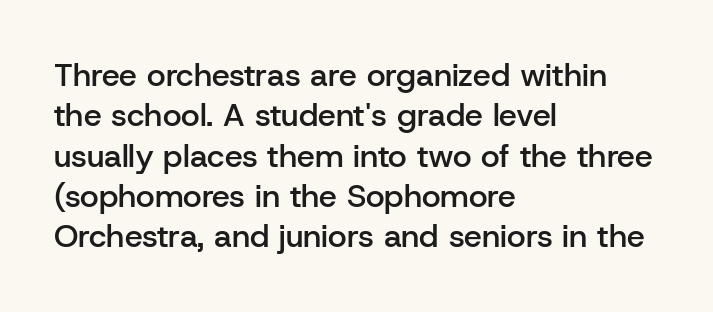
Summary of vertical rhythm: regular, with standard interline spacing. The letters sit at their default tracking, neither squeezed nor spread. You could not count columns in this text — the font is proportionally spaced. Leftover space on each line is placed entirely after the last word. The passage shown is semibold, sitting just below true bold.
